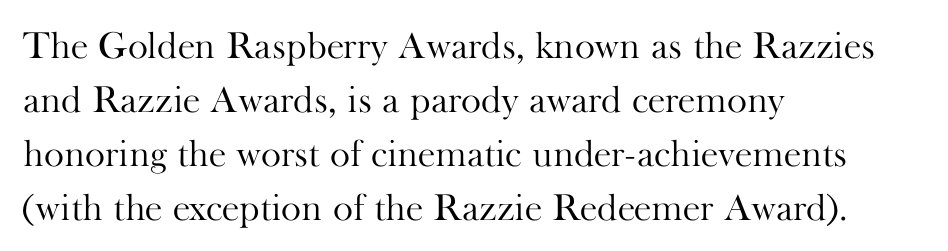
Q: Is the text bold? A: No.
Q: Is the text italic (slanted)? A: No, it is upright.
Q: Is the typeface a serif or a sans-serif typeface? A: Serif.
Q: Is the text underlined? A: No.
Q: How is the paragraph aligned? A: Left-aligned.
Q: Is the spacing between letters normal or unusually wide? A: Normal.
Q: Is the spacing between lines tight, normal or loose? A: Normal.
Q: Width (condensed, normal, or wide)? A: Normal.
Q: Stroke contrast? A: High.
Q: x-height? A: Small.
Q: Monospaced? A: No.
